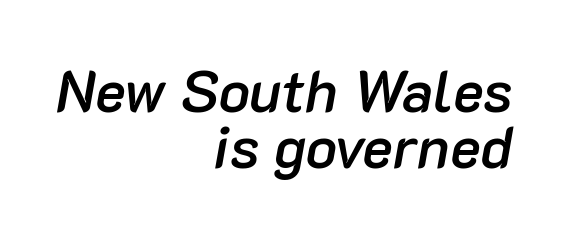
The image shows 58 px semibold type, italic (leaning right); set right-aligned, tight line spacing (0.96x), normal letter spacing, not underlined; low stroke contrast and a medium x-height.
